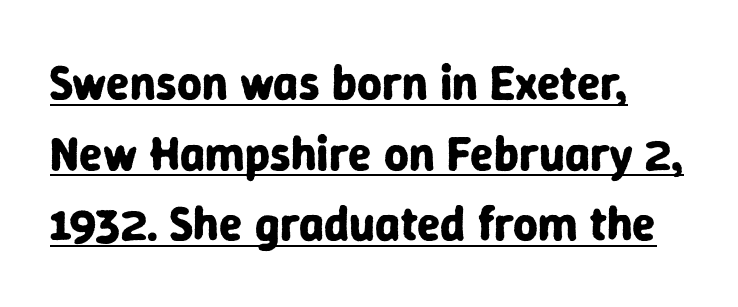
Spacing between characters is what you'd get straight out of the box. The lettering holds an erect, upright posture throughout. Is there much room between lines? A standard amount, neither cramped nor airy. The characters look thick and weighty, a clear bold.
